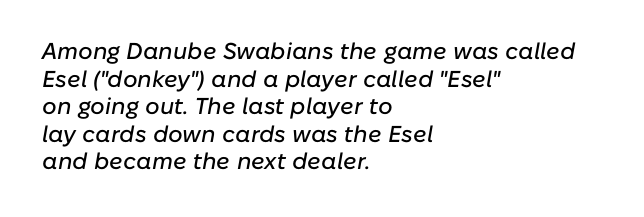
Q: Is the text italic (slanted)? A: Yes, it leans right by about 10 degrees.
Q: Is the text underlined? A: No.
Q: How is the paragraph aligned? A: Left-aligned.
Q: Is the spacing between letters normal or unusually wide? A: Normal.
